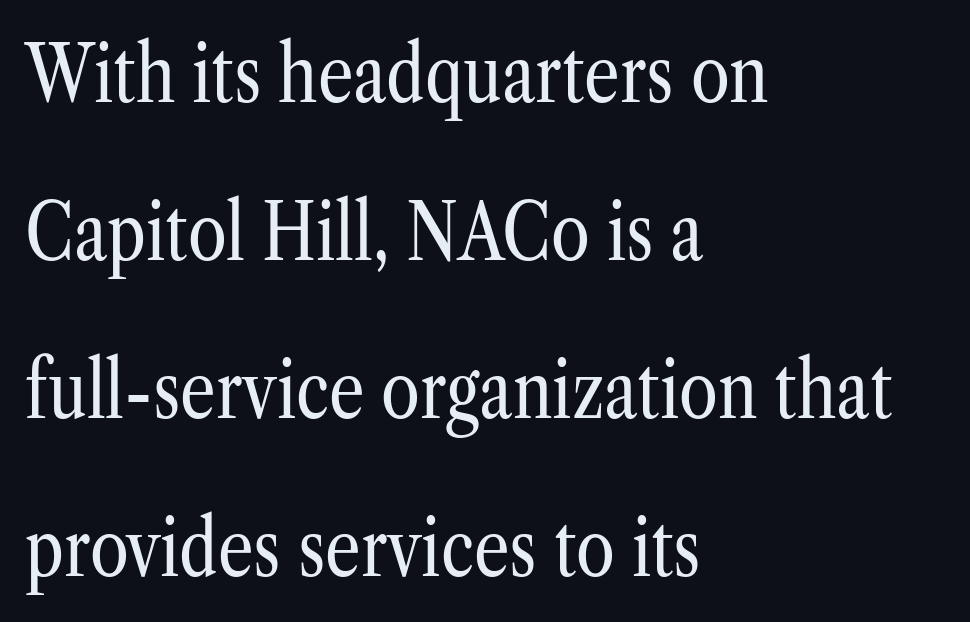
The image shows 79 px regular-weight, condensed serif type, upright; set left-aligned, loose line spacing (2.0x), normal letter spacing, not underlined; low stroke contrast and a medium x-height.
